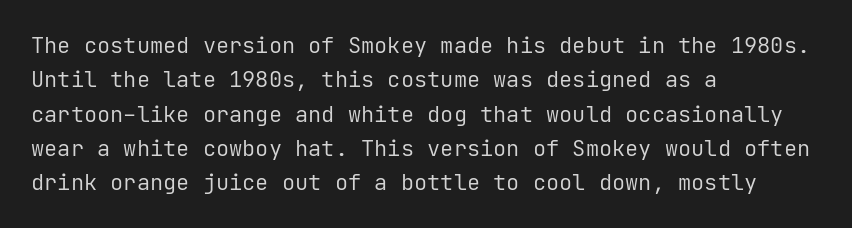
The specimen reads as upright at a glance. Is the stroke heavy? The answer is a plain regular-or-lighter. Clear beneath every line of the passage. Notice how descenders clear the ascenders below comfortably — that's standard leading.
